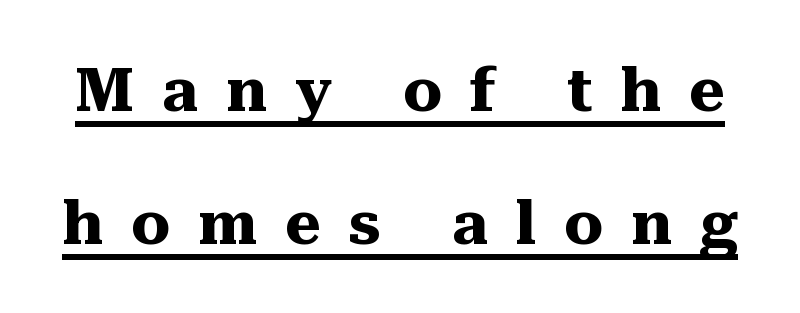
Q: Is the text bold? A: Yes.
Q: Is the text italic (slanted)? A: No, it is upright.
Q: Is the typeface a serif or a sans-serif typeface? A: Serif.
Q: Is the text underlined? A: Yes.
Q: Is the spacing between letters normal or unusually wide? A: Unusually wide.
Q: Is the spacing between lines tight, normal or loose? A: Loose.
Q: Width (condensed, normal, or wide)? A: Normal.
Q: Stroke contrast? A: Medium.
Q: x-height? A: Medium.
Q: Monospaced? A: No.
